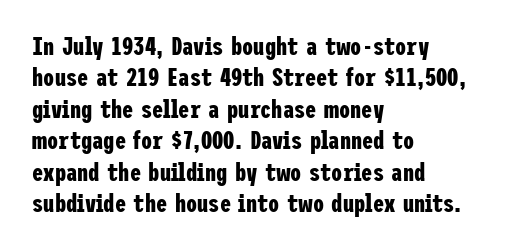
Q: Is the text bold? A: Yes.
Q: Is the text italic (slanted)? A: No, it is upright.
Q: Is the text underlined? A: No.
Q: How is the paragraph aligned? A: Left-aligned.
Q: Is the spacing between letters normal or unusually wide? A: Normal.
Q: Is the spacing between lines tight, normal or loose? A: Normal.
